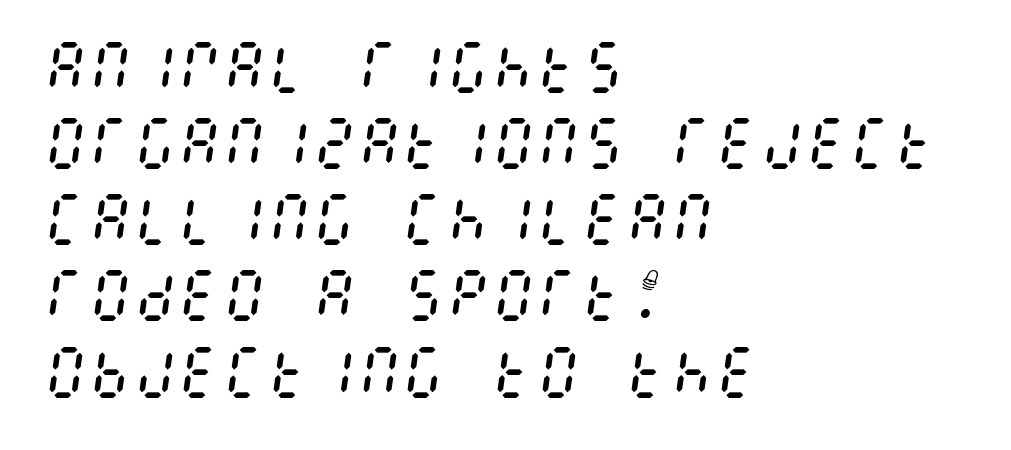
The image shows 56 px regular-weight, condensed type, italic (leaning right); set left-aligned, normal line spacing (1.36x), normal letter spacing, not underlined; medium stroke contrast and a large x-height.
